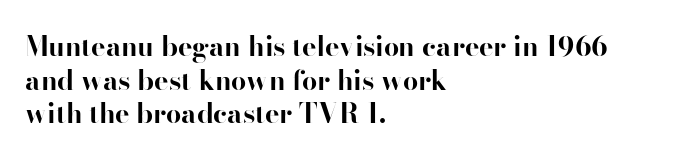
{"italic": "no", "bold": "yes", "underline": "no", "align": "left", "line_spacing": "normal", "line_spacing_ratio": 1.25, "letter_spacing": "normal", "letter_spacing_em": 0.0, "glyph_px": 27}
